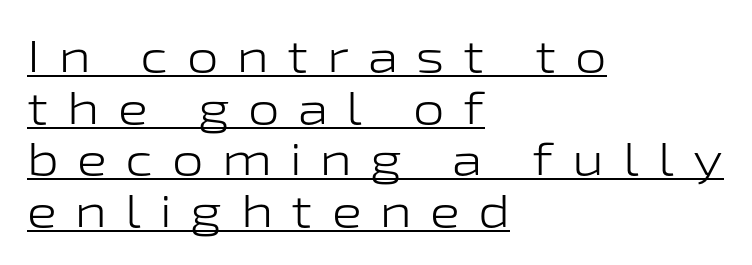
The image shows 45 px light, wide sans-serif type, upright; set left-aligned, tight line spacing (1.15x), unusually wide letter spacing (+0.41 em), underlined; low stroke contrast and a medium x-height.
